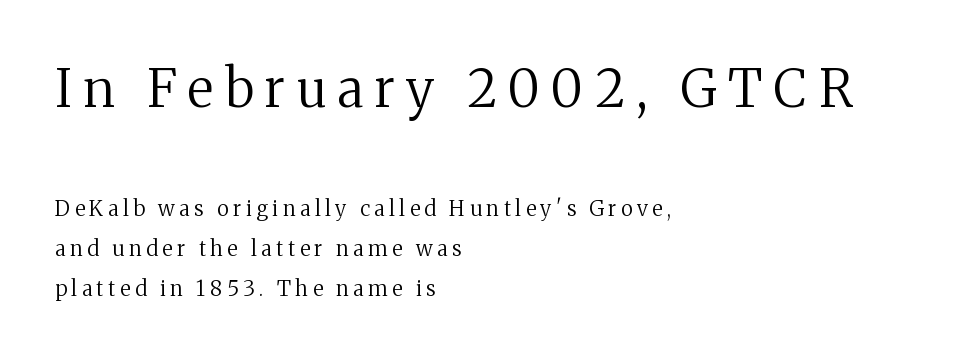
{"serif": "yes", "italic": "no", "bold": "no", "weight": "regular", "width": "normal", "stroke_contrast": "medium", "x_height": "medium", "monospaced": "no", "underline": "no", "align": "left", "line_spacing": "loose", "line_spacing_ratio": 1.9, "letter_spacing": "wide", "letter_spacing_em": 0.22, "larger_block": "first", "size_ratio": 2.48, "glyph_px": 52}
